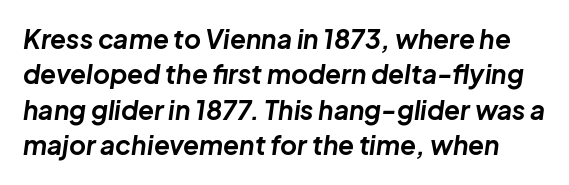
Q: Is the text bold? A: Yes.
Q: Is the text italic (slanted)? A: Yes, it leans right by about 8 degrees.
Q: Is the text underlined? A: No.
Q: Is the spacing between letters normal or unusually wide? A: Normal.
Q: Is the spacing between lines tight, normal or loose? A: Normal.
